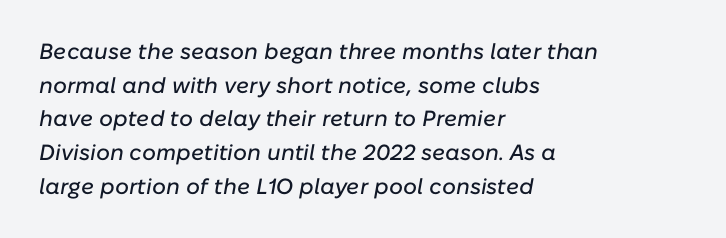
The image shows 22 px text type, italic (leaning right); set left-aligned, normal line spacing (1.53x), normal letter spacing, not underlined.
